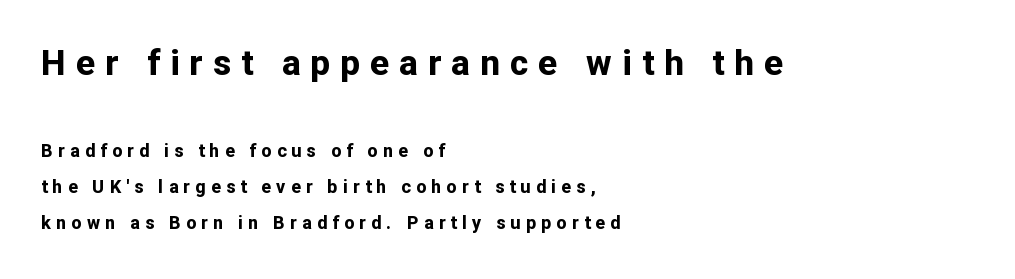
The image shows 35 px bold sans-serif type, upright; set left-aligned, loose line spacing (2.0x), unusually wide letter spacing (+0.29 em), not underlined; the first (top) block is 1.94x larger; low stroke contrast and a medium x-height.
